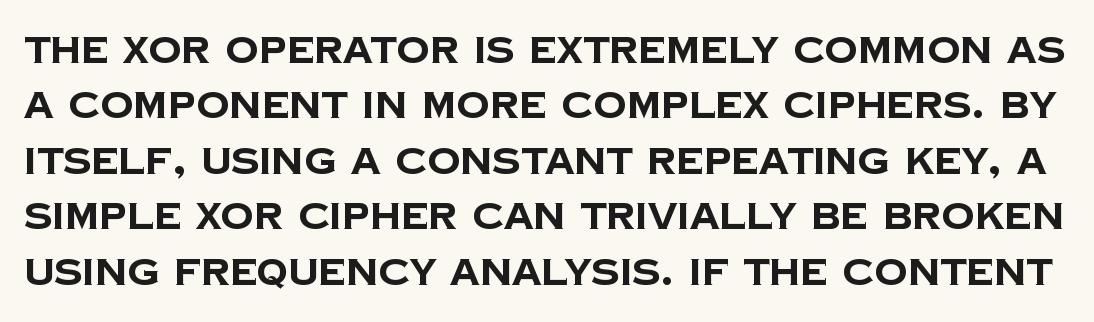
Q: Is the text bold? A: Yes.
Q: Is the typeface a serif or a sans-serif typeface? A: Sans-serif.
Q: Is the text underlined? A: No.
Q: Is the spacing between letters normal or unusually wide? A: Normal.
Q: Is the spacing between lines tight, normal or loose? A: Normal.
Q: Width (condensed, normal, or wide)? A: Normal.
Q: Stroke contrast? A: Low.
Q: x-height? A: Large.
Q: Monospaced? A: No.
